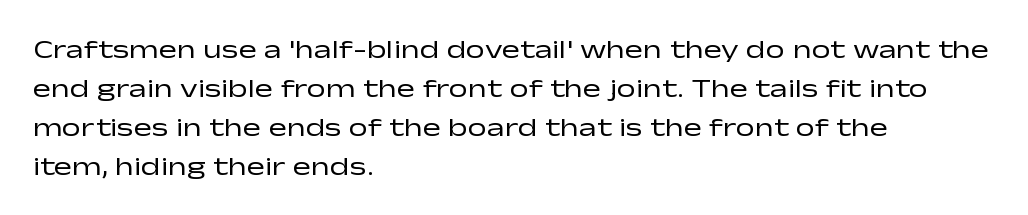
{"italic": "no", "bold": "no", "underline": "no", "align": "left", "line_spacing": "normal", "line_spacing_ratio": 1.45, "letter_spacing": "normal", "letter_spacing_em": 0.0, "glyph_px": 27}
